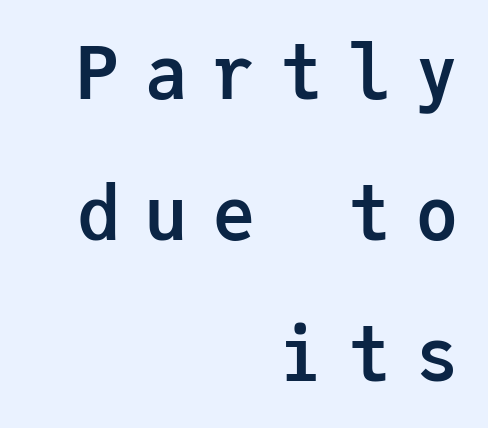
{"serif": "no", "italic": "no", "bold": "yes", "weight": "semibold", "width": "normal", "stroke_contrast": "low", "x_height": "medium", "monospaced": "yes", "underline": "no", "align": "right", "line_spacing": "loose", "line_spacing_ratio": 1.93, "letter_spacing": "wide", "letter_spacing_em": 0.33, "glyph_px": 73}
